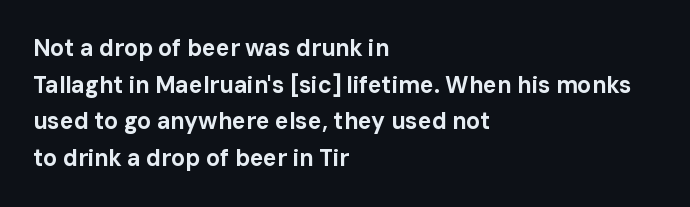
{"italic": "no", "bold": "yes", "underline": "no", "align": "left", "line_spacing": "normal", "line_spacing_ratio": 1.59, "letter_spacing": "normal", "letter_spacing_em": 0.0, "glyph_px": 23}
